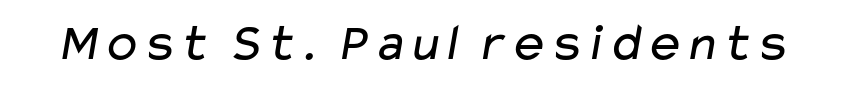
The image shows 53 px regular-weight, wide sans-serif type; set normal letter spacing, not underlined; low stroke contrast and a medium x-height.
